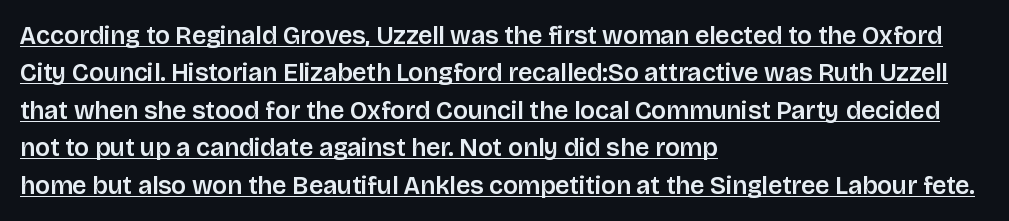
Q: Is the text italic (slanted)? A: No, it is upright.
Q: Is the text underlined? A: Yes.
Q: How is the paragraph aligned? A: Left-aligned.
Q: Is the spacing between letters normal or unusually wide? A: Normal.
Q: Is the spacing between lines tight, normal or loose? A: Normal.
